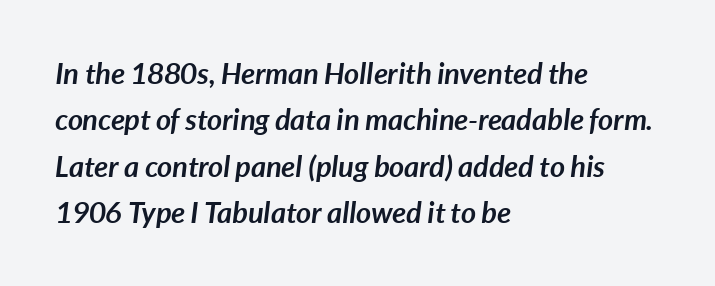
{"italic": "yes", "lean": "right", "slant_degrees": 7, "bold": "yes", "weight": "semibold", "width": "normal", "stroke_contrast": "low", "x_height": "medium", "monospaced": "no", "underline": "no", "align": "left", "line_spacing": "normal", "line_spacing_ratio": 1.6, "letter_spacing": "normal", "letter_spacing_em": 0.0, "glyph_px": 29}
